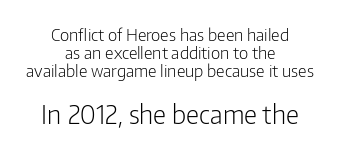
Q: Is the text bold? A: No.
Q: Is the text italic (slanted)? A: No, it is upright.
Q: Is the text underlined? A: No.
Q: How is the paragraph aligned? A: Centered.
Q: Is the spacing between letters normal or unusually wide? A: Normal.
Q: Is the spacing between lines tight, normal or loose? A: Tight.
Q: Which block of text is set in a larger size, the first (top) or the second (bottom)? A: The second (bottom) one.
